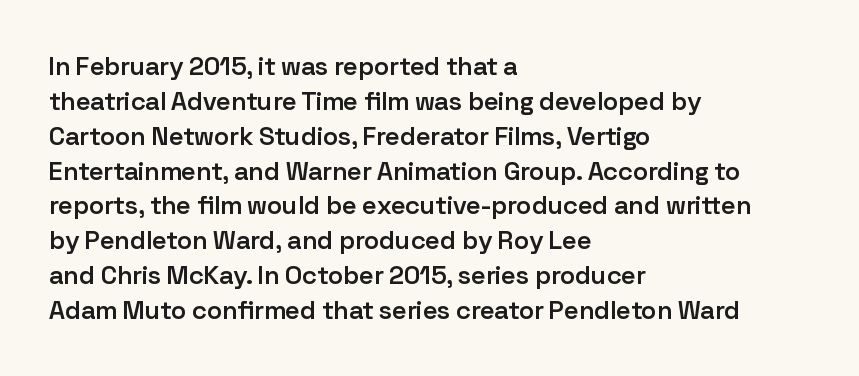
The image shows 26 px text type, upright; set left-aligned, normal line spacing (1.34x), normal letter spacing, not underlined.
